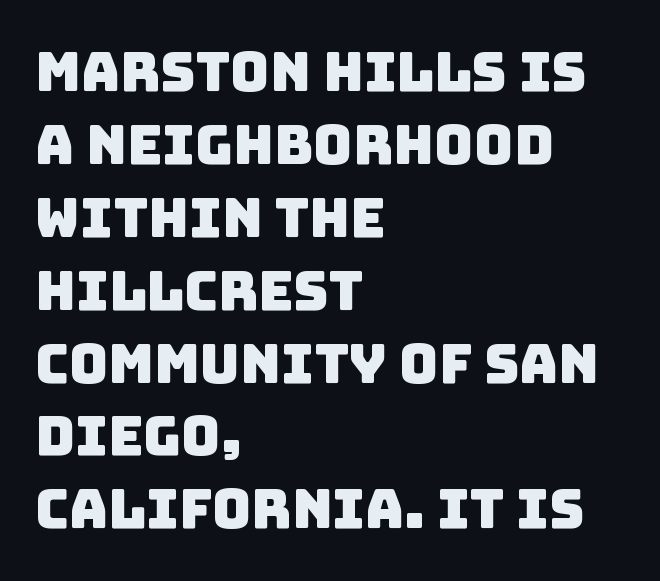
{"serif": "no", "width": "normal", "stroke_contrast": "low", "x_height": "large", "monospaced": "no", "underline": "no", "align": "left", "line_spacing": "normal", "line_spacing_ratio": 1.35, "letter_spacing": "normal", "letter_spacing_em": 0.0, "glyph_px": 54}
